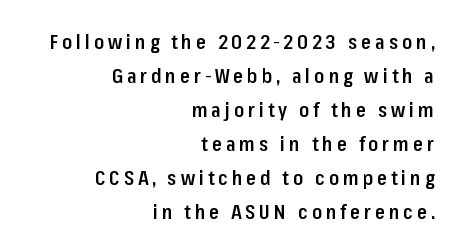
The image shows 20 px text type, upright; set right-aligned, normal line spacing (1.7x), unusually wide letter spacing (+0.2 em), not underlined.
